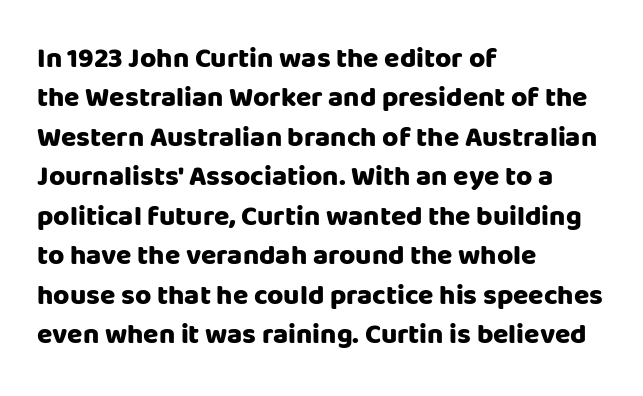
{"serif": "no", "italic": "no", "bold": "yes", "weight": "heavy", "width": "normal", "stroke_contrast": "low", "x_height": "large", "monospaced": "no", "underline": "no", "align": "left", "line_spacing": "normal", "line_spacing_ratio": 1.41, "letter_spacing": "normal", "letter_spacing_em": 0.0, "glyph_px": 28}
